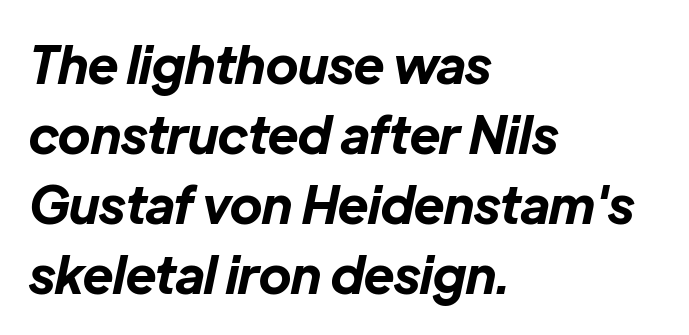
{"italic": "yes", "lean": "right", "slant_degrees": 12, "bold": "yes", "weight": "bold", "width": "normal", "stroke_contrast": "low", "x_height": "medium", "monospaced": "no", "underline": "no", "align": "left", "line_spacing": "normal", "line_spacing_ratio": 1.37, "letter_spacing": "normal", "letter_spacing_em": 0.0, "glyph_px": 51}
